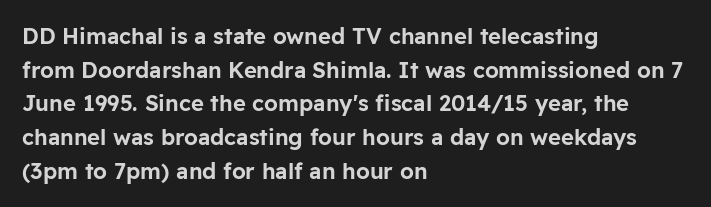
The image shows 22 px text type, upright; set left-aligned, normal line spacing (1.53x), normal letter spacing, not underlined.
